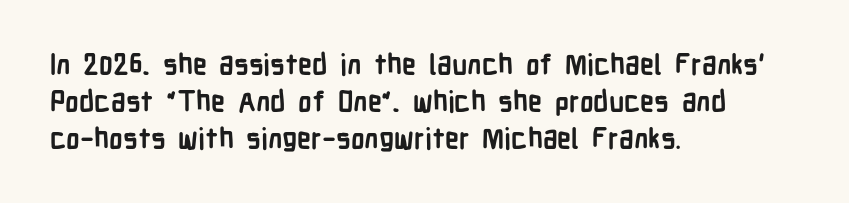
The image shows 28 px semibold, condensed sans-serif type, upright; set left-aligned, normal line spacing (1.32x), normal letter spacing, not underlined; low stroke contrast and a medium x-height.
